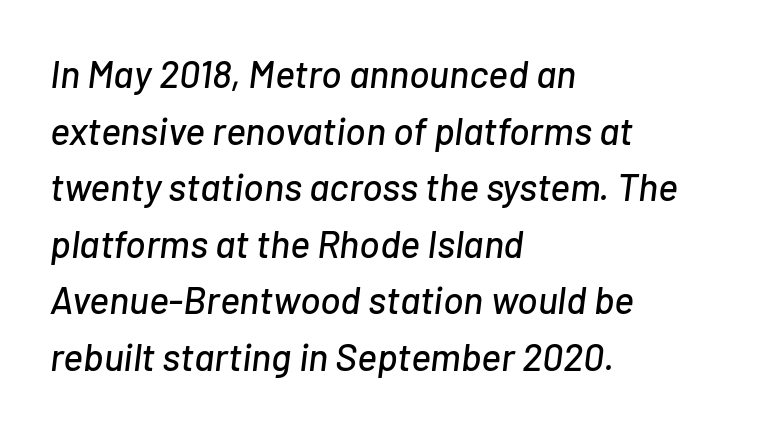
{"italic": "yes", "lean": "right", "slant_degrees": 7, "width": "normal", "stroke_contrast": "low", "x_height": "medium", "monospaced": "no", "underline": "no", "align": "left", "line_spacing": "normal", "line_spacing_ratio": 1.49, "letter_spacing": "normal", "letter_spacing_em": 0.0, "glyph_px": 38}
